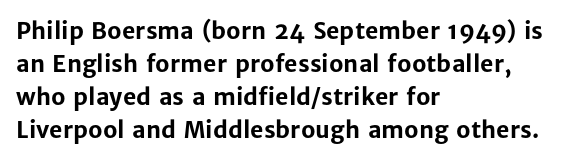
{"italic": "no", "bold": "yes", "underline": "no", "align": "left", "line_spacing": "normal", "line_spacing_ratio": 1.43, "letter_spacing": "normal", "letter_spacing_em": 0.0, "glyph_px": 23}
